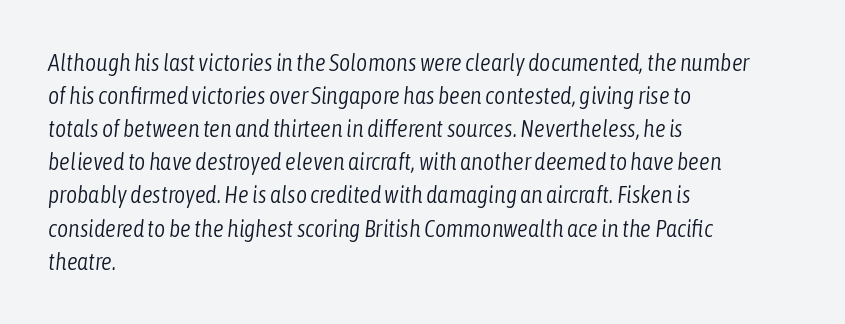
{"italic": "yes", "lean": "right", "slant_degrees": 6, "bold": "no", "underline": "no", "align": "left", "line_spacing": "normal", "line_spacing_ratio": 1.38, "letter_spacing": "normal", "letter_spacing_em": 0.0, "glyph_px": 24}
